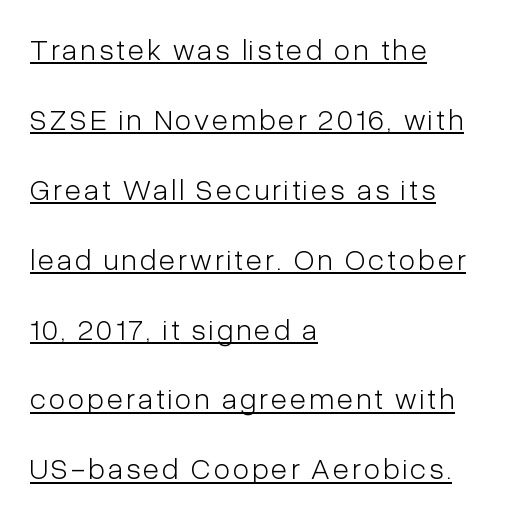
The image shows 30 px light, condensed sans-serif type, upright; set left-aligned, loose line spacing (2.33x), underlined; low stroke contrast and a medium x-height.
